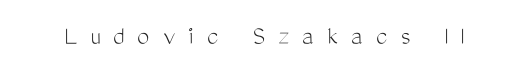
The space beneath each line is pristine and unruled. Designer's note — italics off, roman on. Tracking here is generous; glyphs stand well apart from one another. Letters have the restrained weight of plain body copy at most.
